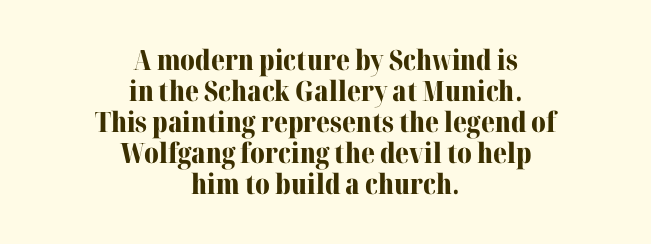
{"serif": "yes", "italic": "no", "bold": "yes", "weight": "bold", "width": "normal", "stroke_contrast": "medium", "x_height": "medium", "monospaced": "no", "underline": "no", "align": "center", "line_spacing": "tight", "line_spacing_ratio": 1.11, "letter_spacing": "normal", "letter_spacing_em": 0.0, "glyph_px": 28}
